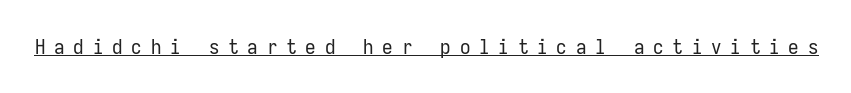
{"italic": "no", "bold": "no", "underline": "yes", "letter_spacing": "wide", "letter_spacing_em": 0.42, "glyph_px": 21}
